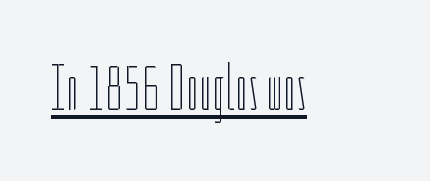
Stems here are at most as thick as an everyday book face. Underlining? Definitely there. Varying glyph widths throughout — classic text-font behaviour. Students, note that the glyphs here touch the page at normal intervals. Ordinary non-slanted type is in use.
